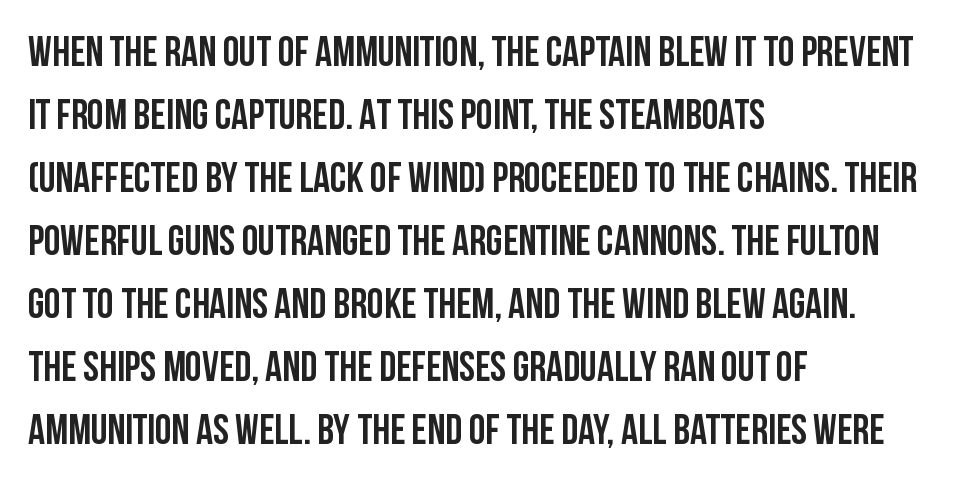
Q: Is the text bold? A: Yes.
Q: Is the text italic (slanted)? A: No, it is upright.
Q: Is the typeface a serif or a sans-serif typeface? A: Sans-serif.
Q: Is the text underlined? A: No.
Q: How is the paragraph aligned? A: Left-aligned.
Q: Is the spacing between letters normal or unusually wide? A: Normal.
Q: Is the spacing between lines tight, normal or loose? A: Normal.
Q: Width (condensed, normal, or wide)? A: Condensed.
Q: Stroke contrast? A: Low.
Q: x-height? A: Large.
Q: Monospaced? A: No.
